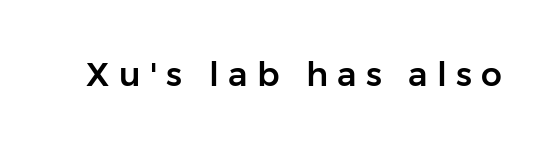
Q: Is the text italic (slanted)? A: No, it is upright.
Q: Is the typeface a serif or a sans-serif typeface? A: Sans-serif.
Q: Is the text underlined? A: No.
Q: Is the spacing between letters normal or unusually wide? A: Unusually wide.
Q: Width (condensed, normal, or wide)? A: Normal.
Q: Stroke contrast? A: Low.
Q: x-height? A: Medium.
Q: Monospaced? A: No.
